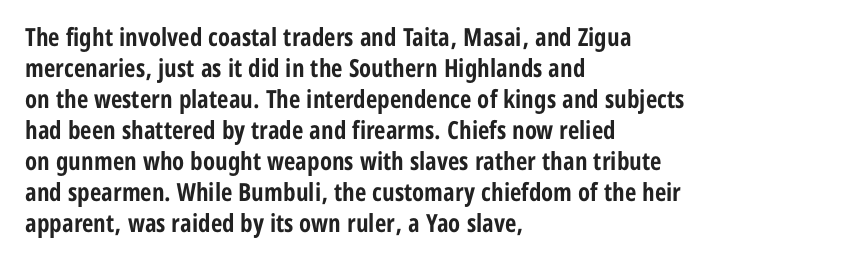
Q: Is the text bold? A: Yes.
Q: Is the text italic (slanted)? A: No, it is upright.
Q: Is the text underlined? A: No.
Q: How is the paragraph aligned? A: Left-aligned.
Q: Is the spacing between letters normal or unusually wide? A: Normal.
